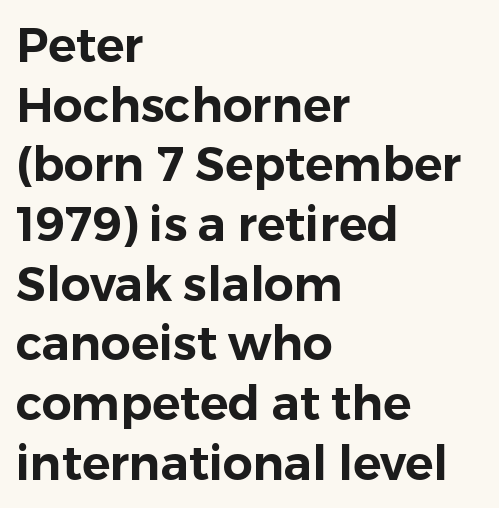
Q: Is the text italic (slanted)? A: No, it is upright.
Q: Is the typeface a serif or a sans-serif typeface? A: Sans-serif.
Q: Is the text underlined? A: No.
Q: How is the paragraph aligned? A: Left-aligned.
Q: Is the spacing between letters normal or unusually wide? A: Normal.
Q: Is the spacing between lines tight, normal or loose? A: Normal.
Q: Width (condensed, normal, or wide)? A: Normal.
Q: Stroke contrast? A: Low.
Q: x-height? A: Medium.
Q: Monospaced? A: No.
